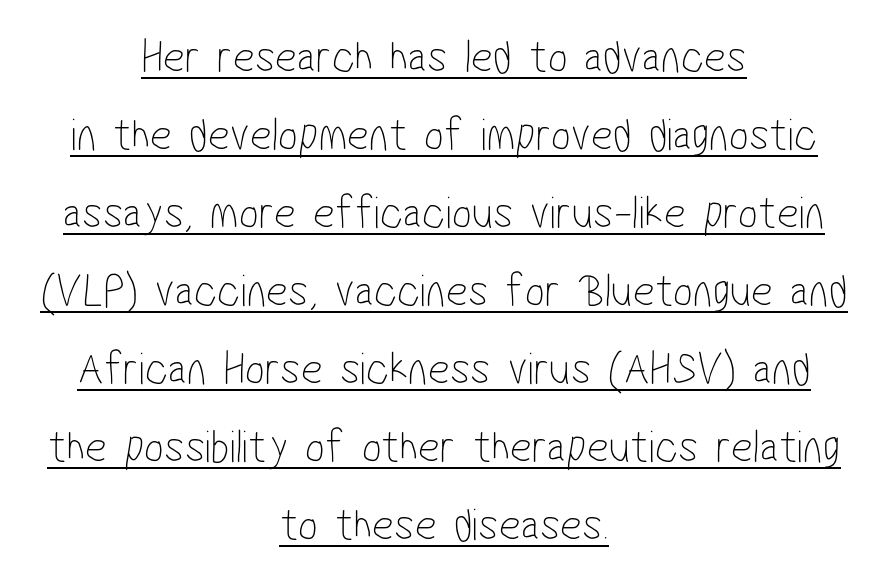
Q: Is the text bold? A: No.
Q: Is the typeface a serif or a sans-serif typeface? A: Sans-serif.
Q: Is the text underlined? A: Yes.
Q: How is the paragraph aligned? A: Centered.
Q: Is the spacing between letters normal or unusually wide? A: Normal.
Q: Is the spacing between lines tight, normal or loose? A: Normal.
Q: Width (condensed, normal, or wide)? A: Condensed.
Q: Stroke contrast? A: Low.
Q: x-height? A: Medium.
Q: Monospaced? A: No.
